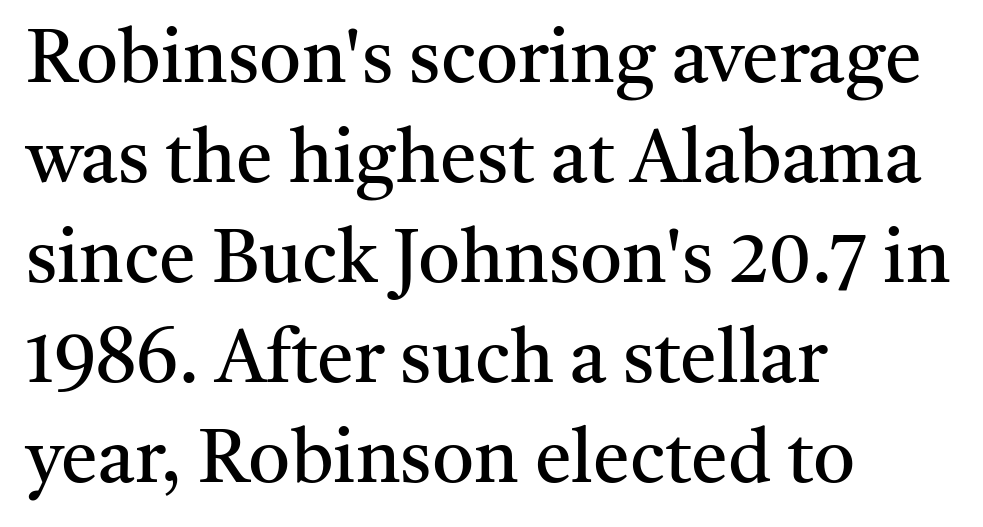
{"serif": "yes", "italic": "no", "bold": "no", "weight": "regular", "width": "normal", "stroke_contrast": "medium", "x_height": "medium", "monospaced": "no", "underline": "no", "align": "left", "line_spacing": "normal", "line_spacing_ratio": 1.35, "letter_spacing": "normal", "letter_spacing_em": 0.0, "glyph_px": 74}
